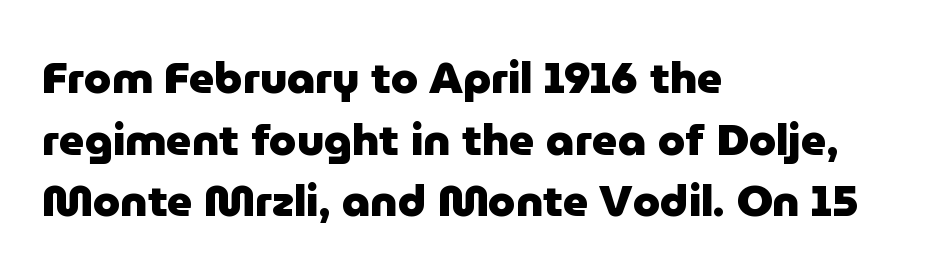
Nope, no serifs anywhere on these letters. This block has exactly the height ordinary leading produces. It's the straight-up-and-down kind of type. Weight check: bold — yes, fully. Looks like regular typesetting: each glyph gets only the width it needs.
